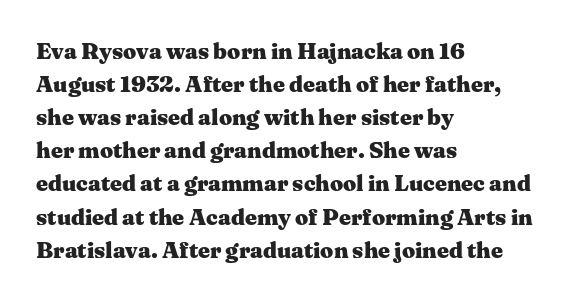
{"italic": "no", "bold": "yes", "underline": "no", "align": "left", "line_spacing": "normal", "line_spacing_ratio": 1.44, "letter_spacing": "normal", "letter_spacing_em": 0.0, "glyph_px": 23}
